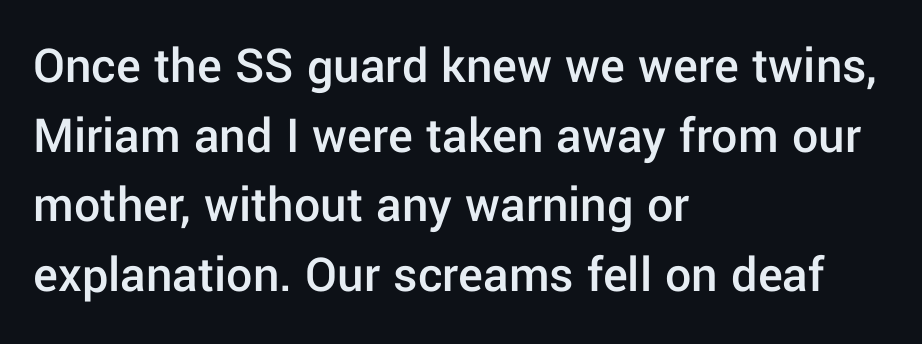
The zone under the glyphs is completely vacant. This is moderately heavy type, rendered in semibold. These lines are rendered in a variable-pitch font. The typesetter chose a ragged-right arrangement here. Typographically, this falls in the sans-serif category.
